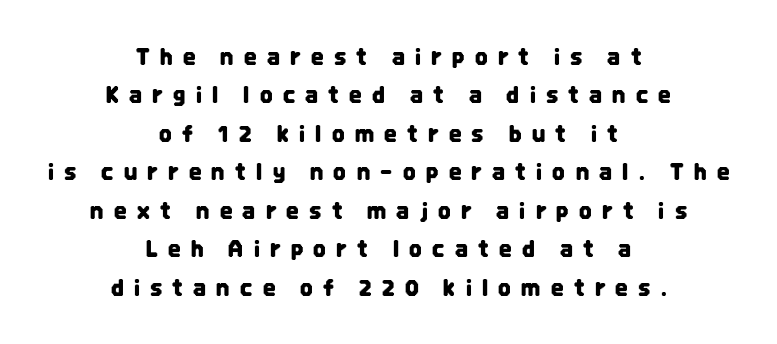
The lettering stays uniformly vertical, giving the passage a roman look. The face used here is rendered with a markedly widened letterfit. Plain, unruled lines of type. This rendering uses center alignment, leaving both contours irregular but symmetric.
